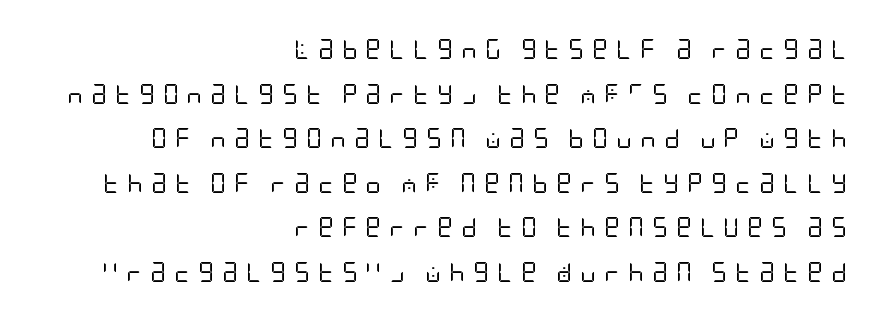
{"italic": "no", "bold": "no", "underline": "no", "align": "right", "line_spacing": "loose", "line_spacing_ratio": 2.23, "letter_spacing": "wide", "letter_spacing_em": 0.38, "glyph_px": 20}
